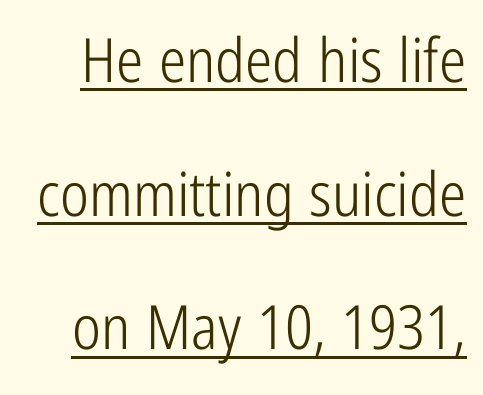
Q: Is the text bold? A: No.
Q: Is the text italic (slanted)? A: No, it is upright.
Q: Is the typeface a serif or a sans-serif typeface? A: Sans-serif.
Q: Is the text underlined? A: Yes.
Q: Is the spacing between letters normal or unusually wide? A: Normal.
Q: Is the spacing between lines tight, normal or loose? A: Loose.
Q: Width (condensed, normal, or wide)? A: Condensed.
Q: Stroke contrast? A: Low.
Q: x-height? A: Medium.
Q: Monospaced? A: No.
